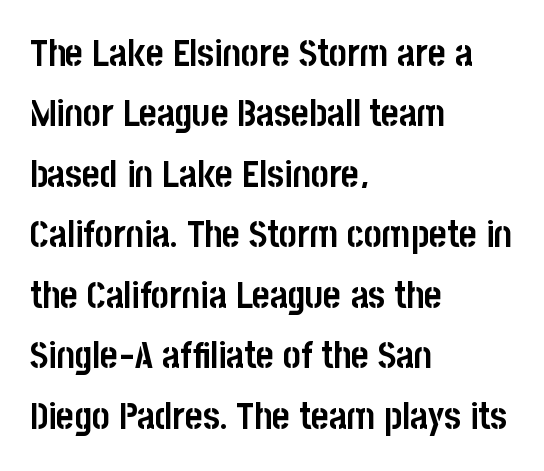
Note the varied advance widths — an 'i' is clearly narrower than an 'm'. Notice how the stems are strictly vertical — no italics here. Check where the strokes stop: nothing finishes them off — pure sans. Honestly, the letter spacing is just normal — you wouldn't notice it. The line-height multiplier appears to be the usual default. Is the type bold? Yes — the strokes are clearly thick and heavy.
